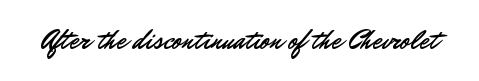
{"underline": "no", "letter_spacing": "normal", "letter_spacing_em": 0.0, "glyph_px": 27}
